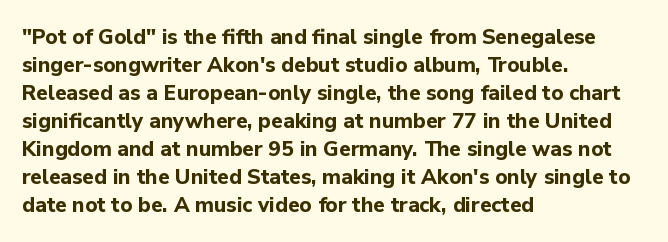
Q: Is the text bold? A: Yes.
Q: Is the text italic (slanted)? A: No, it is upright.
Q: Is the text underlined? A: No.
Q: How is the paragraph aligned? A: Left-aligned.
Q: Is the spacing between letters normal or unusually wide? A: Normal.
Q: Is the spacing between lines tight, normal or loose? A: Normal.
